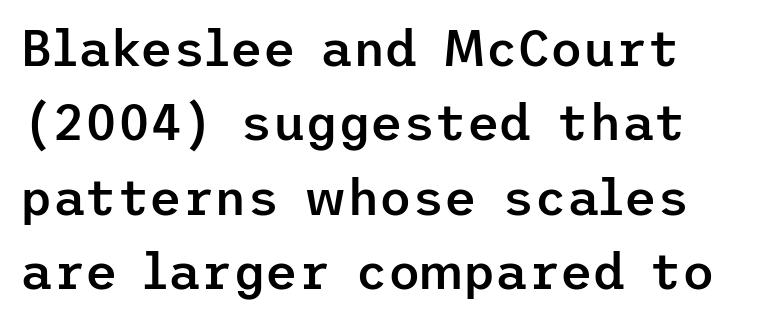
Q: Is the text bold? A: Semi-bold.
Q: Is the text italic (slanted)? A: No, it is upright.
Q: Is the typeface a serif or a sans-serif typeface? A: Sans-serif.
Q: Is the text underlined? A: No.
Q: Is the spacing between letters normal or unusually wide? A: Normal.
Q: Is the spacing between lines tight, normal or loose? A: Normal.
Q: Width (condensed, normal, or wide)? A: Normal.
Q: Stroke contrast? A: Low.
Q: x-height? A: Medium.
